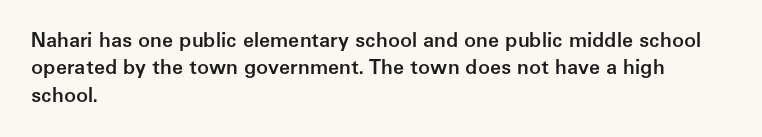
{"italic": "no", "bold": "semi", "underline": "no", "align": "left", "line_spacing": "normal", "line_spacing_ratio": 1.37, "letter_spacing": "normal", "letter_spacing_em": 0.0, "glyph_px": 20}
